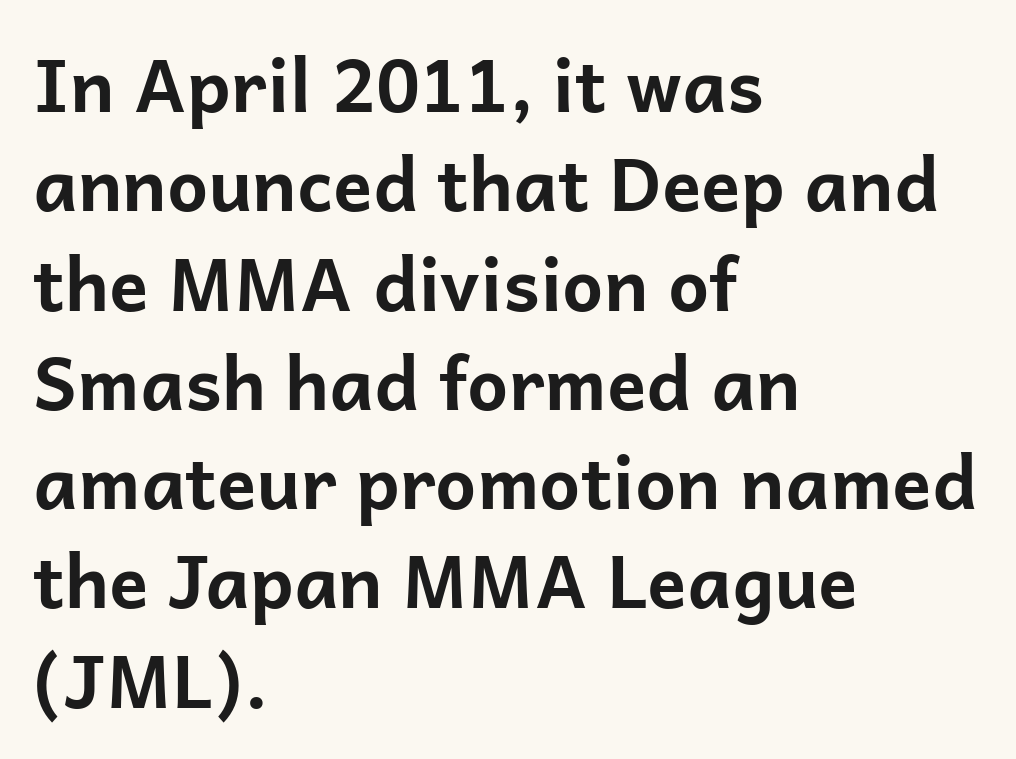
Check under the words: just untouched page. The letters advance in unequal steps, a hallmark of proportional type. Notice how the stems are strictly vertical — no italics here. Glyph-to-glyph distance matches everyday printed text.
